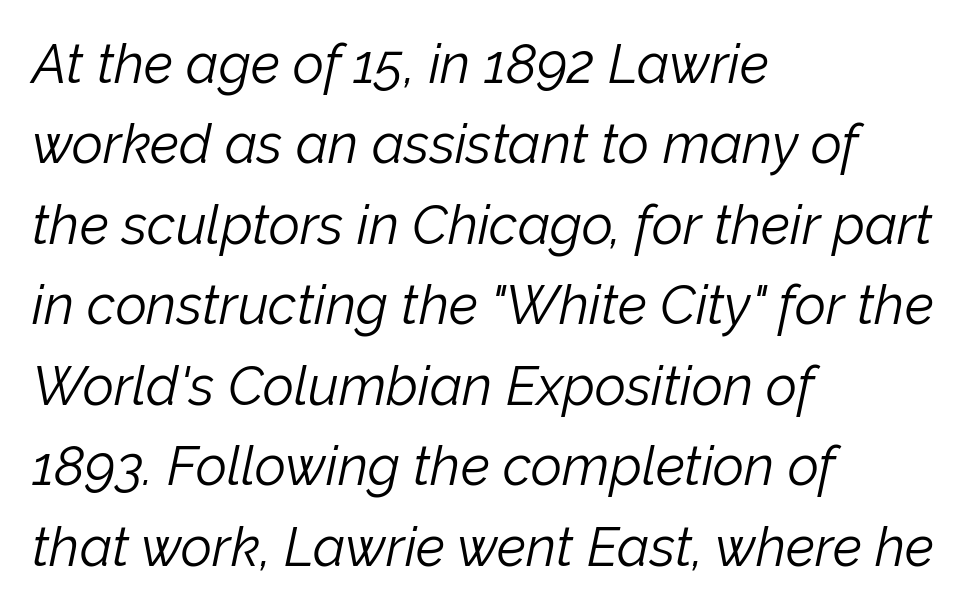
The image shows 54 px light type, italic (leaning right); set left-aligned, normal line spacing (1.49x), normal letter spacing, not underlined; low stroke contrast and a medium x-height.
